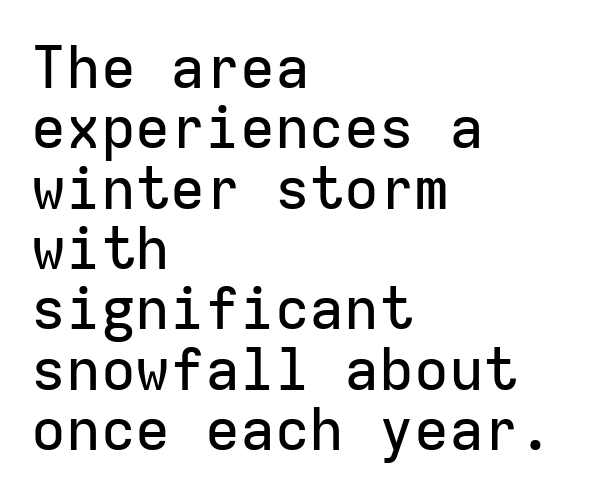
Q: Is the text italic (slanted)? A: No, it is upright.
Q: Is the typeface a serif or a sans-serif typeface? A: Sans-serif.
Q: Is the text underlined? A: No.
Q: How is the paragraph aligned? A: Left-aligned.
Q: Is the spacing between letters normal or unusually wide? A: Normal.
Q: Is the spacing between lines tight, normal or loose? A: Tight.
Q: Width (condensed, normal, or wide)? A: Normal.
Q: Stroke contrast? A: Low.
Q: x-height? A: Medium.
Q: Monospaced? A: Yes.
